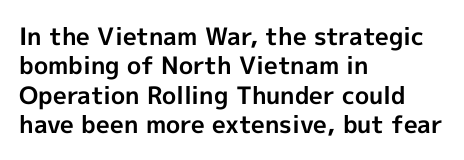
Check the space under the baseline: it is left empty. Words appear dense and cohesive because spacing is normal. Summary of weight: heavy, a full bold. Caption: multi-line text, flush left, ragged right.
